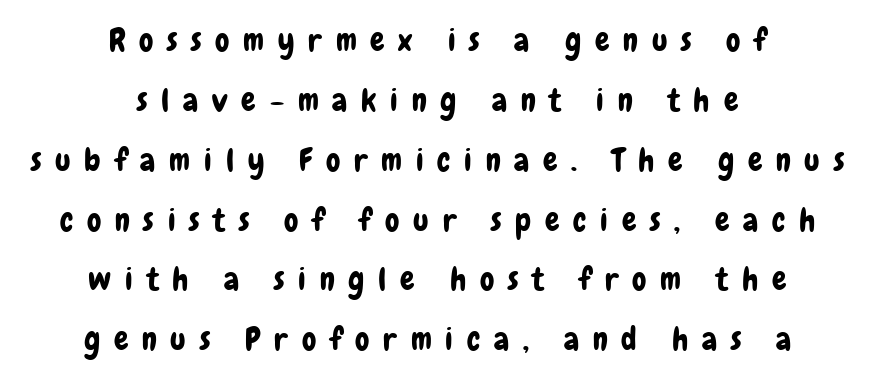
Short note: letters widely spaced. This sample is center-justified, so both line endings float freely. The text was rendered using a sans face with plain stroke endings. Is this a fixed-width face? No — the glyphs have proportional, varying widths. You can tell it's not italic because the verticals are truly vertical.
